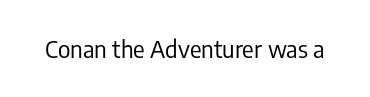
Q: Is the text bold? A: No.
Q: Is the text italic (slanted)? A: No, it is upright.
Q: Is the text underlined? A: No.
Q: Is the spacing between letters normal or unusually wide? A: Normal.
